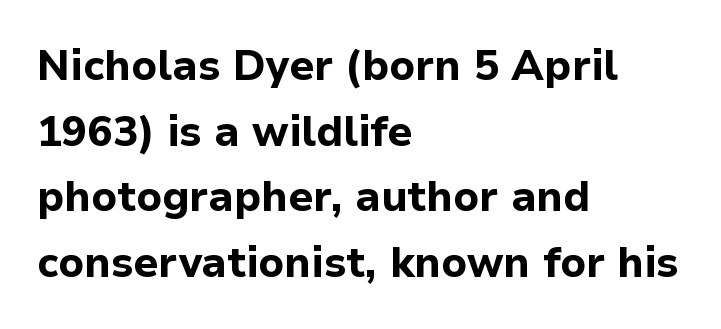
{"serif": "no", "italic": "no", "bold": "yes", "weight": "bold", "width": "normal", "stroke_contrast": "low", "x_height": "medium", "monospaced": "no", "underline": "no", "align": "left", "line_spacing": "normal", "line_spacing_ratio": 1.56, "letter_spacing": "normal", "letter_spacing_em": 0.0, "glyph_px": 42}
